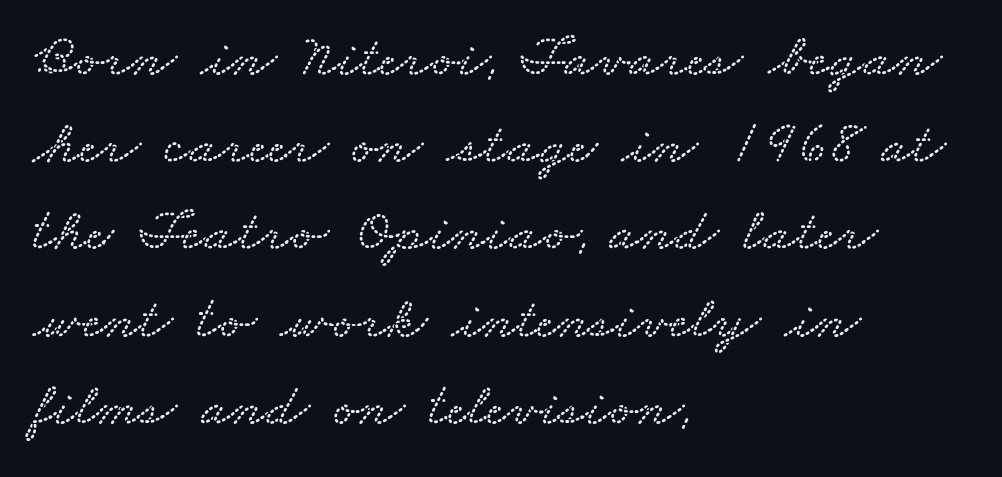
{"width": "wide", "stroke_contrast": "low", "x_height": "small", "monospaced": "no", "underline": "no", "align": "left", "line_spacing": "normal", "line_spacing_ratio": 1.43, "letter_spacing": "normal", "letter_spacing_em": 0.0, "glyph_px": 61}
